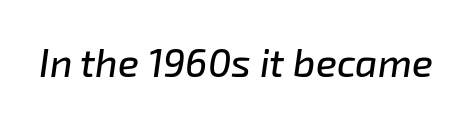
{"italic": "yes", "lean": "right", "slant_degrees": 8, "width": "normal", "stroke_contrast": "low", "x_height": "medium", "monospaced": "no", "underline": "no", "letter_spacing": "normal", "letter_spacing_em": 0.0, "glyph_px": 39}
